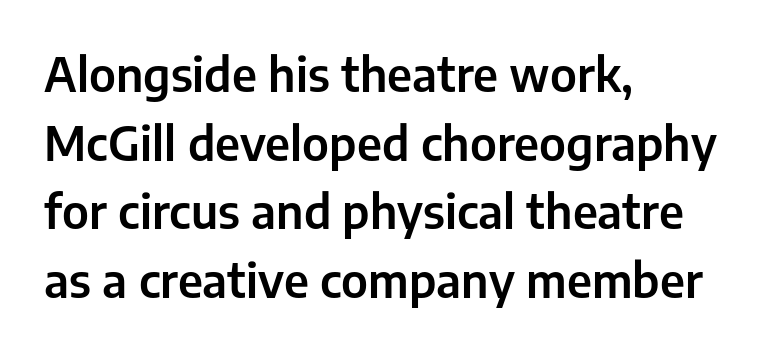
Q: Is the text italic (slanted)? A: No, it is upright.
Q: Is the typeface a serif or a sans-serif typeface? A: Sans-serif.
Q: Is the text underlined? A: No.
Q: How is the paragraph aligned? A: Left-aligned.
Q: Is the spacing between letters normal or unusually wide? A: Normal.
Q: Is the spacing between lines tight, normal or loose? A: Normal.
Q: Width (condensed, normal, or wide)? A: Normal.
Q: Stroke contrast? A: Low.
Q: x-height? A: Medium.
Q: Monospaced? A: No.
